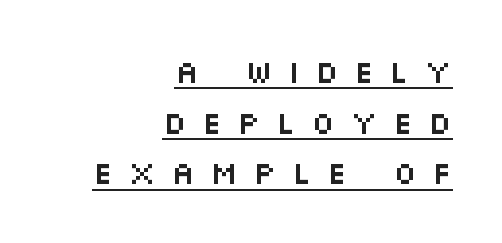
Q: Is the text italic (slanted)? A: No, it is upright.
Q: Is the typeface a serif or a sans-serif typeface? A: Sans-serif.
Q: Is the text underlined? A: Yes.
Q: How is the paragraph aligned? A: Right-aligned.
Q: Is the spacing between letters normal or unusually wide? A: Unusually wide.
Q: Is the spacing between lines tight, normal or loose? A: Normal.
Q: Width (condensed, normal, or wide)? A: Wide.
Q: Stroke contrast? A: Medium.
Q: x-height? A: Large.
Q: Monospaced? A: No.
